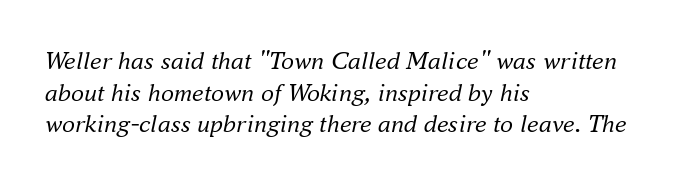
The gaps between neighbouring characters are ordinary and unremarkable. This is not heavy type; no bold has been used. The rendering anchors every line to the left-hand side. The words here are not underlined. The axis of the letterforms is tilted away from vertical.
